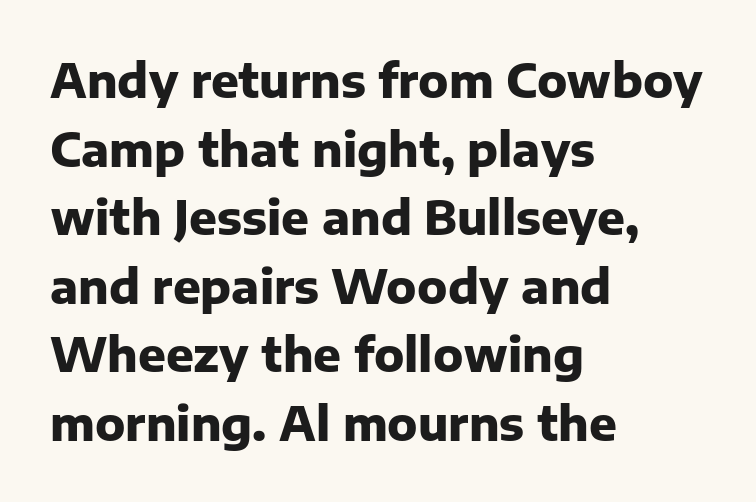
Q: Is the text bold? A: Yes.
Q: Is the text italic (slanted)? A: No, it is upright.
Q: Is the typeface a serif or a sans-serif typeface? A: Sans-serif.
Q: Is the text underlined? A: No.
Q: How is the paragraph aligned? A: Left-aligned.
Q: Is the spacing between letters normal or unusually wide? A: Normal.
Q: Is the spacing between lines tight, normal or loose? A: Normal.
Q: Width (condensed, normal, or wide)? A: Normal.
Q: Stroke contrast? A: Low.
Q: x-height? A: Medium.
Q: Monospaced? A: No.
